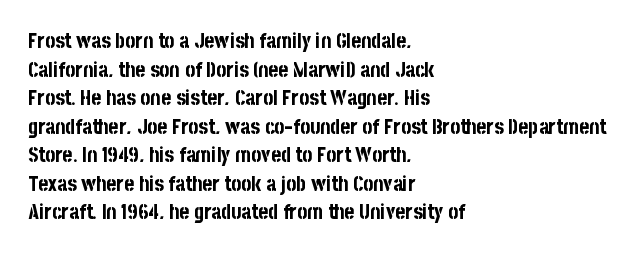
Notice how descenders clear the ascenders below comfortably — that's standard leading. Clear beneath every line of the passage. These lines are set flush left with a ragged right edge. The type sits square on the baseline with zero lean. Each word holds together tightly as a unit, with standard inter-letter gaps.
